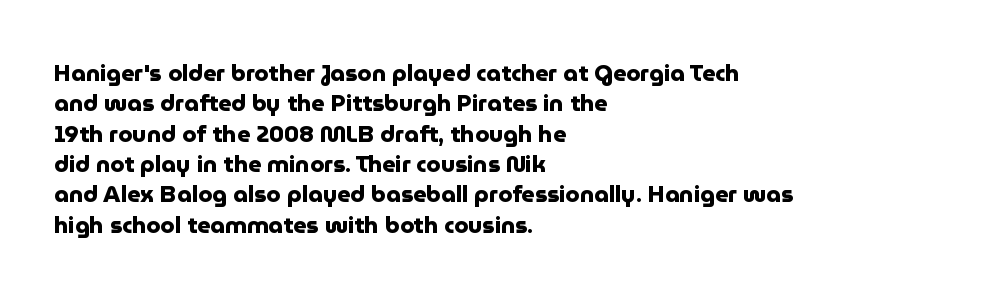
Q: Is the text bold? A: Yes.
Q: Is the text italic (slanted)? A: No, it is upright.
Q: Is the text underlined? A: No.
Q: How is the paragraph aligned? A: Left-aligned.
Q: Is the spacing between letters normal or unusually wide? A: Normal.
Q: Is the spacing between lines tight, normal or loose? A: Normal.
